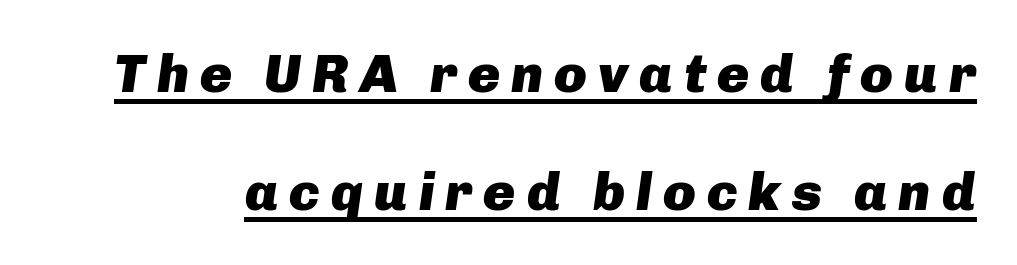
A rule runs beneath these lines of type. The leading is generous, giving the passage an open texture. Designer's note — italics engaged. You could not count columns in this text — the font is proportionally spaced. Notice how thick the strokes are: this is what a full bold looks like. A typesetter would call this heavily tracked-out type.
